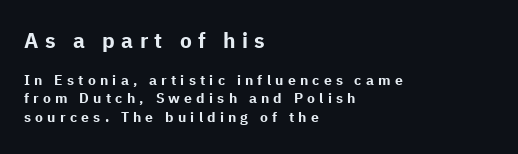
Horizontal bands of white between lines are of average thickness. Strong, thick strokes mark this as bold type. The axis of the letterforms is exactly vertical. The space directly below the letters is spotless. Which chunk is bigger? The first one — the top block dwarfs the bottom. Short and long lines alike share a common starting point at left.
